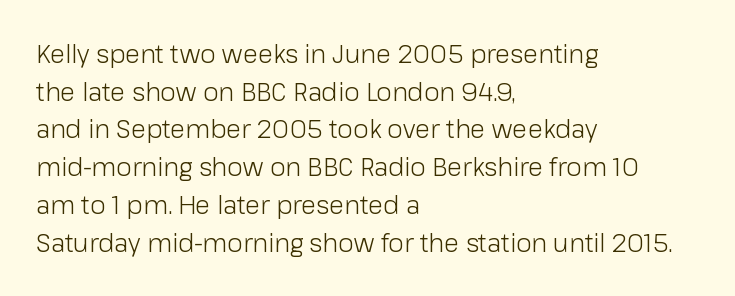
The face used here is rendered with its standard letterfit. Just letters on the line, the space beneath them empty. Caption: face not bold, strokes unweighted. Line spacing here is normal.
